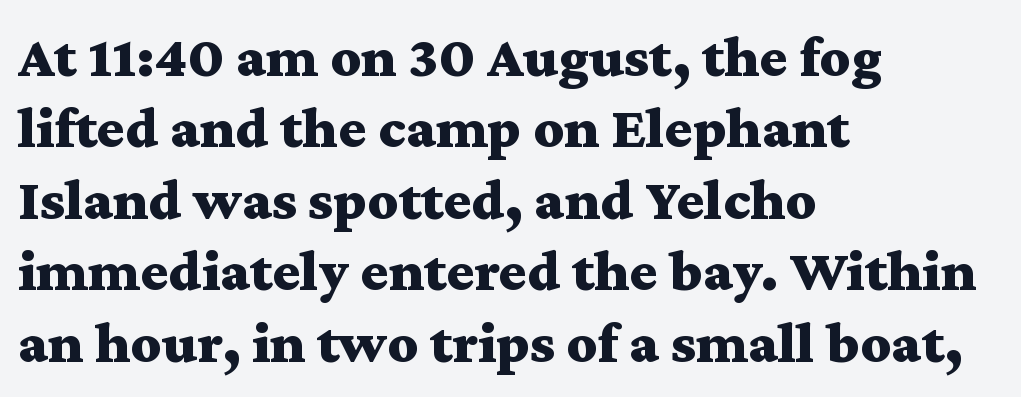
{"serif": "yes", "italic": "no", "bold": "yes", "weight": "bold", "width": "wide", "stroke_contrast": "medium", "x_height": "medium", "monospaced": "no", "underline": "no", "align": "left", "line_spacing_ratio": 1.21, "letter_spacing": "normal", "letter_spacing_em": 0.0, "glyph_px": 59}
